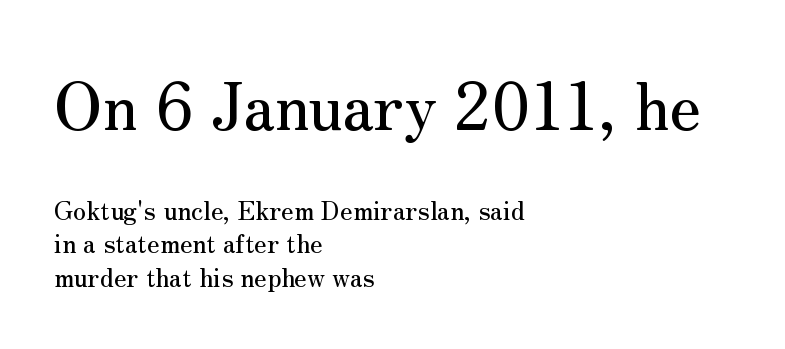
Q: Is the text italic (slanted)? A: No, it is upright.
Q: Is the typeface a serif or a sans-serif typeface? A: Serif.
Q: Is the text underlined? A: No.
Q: How is the paragraph aligned? A: Left-aligned.
Q: Is the spacing between letters normal or unusually wide? A: Normal.
Q: Is the spacing between lines tight, normal or loose? A: Normal.
Q: Which block of text is set in a larger size, the first (top) or the second (bottom)? A: The first (top) one.
Q: Width (condensed, normal, or wide)? A: Normal.
Q: Stroke contrast? A: Medium.
Q: x-height? A: Small.
Q: Monospaced? A: No.
